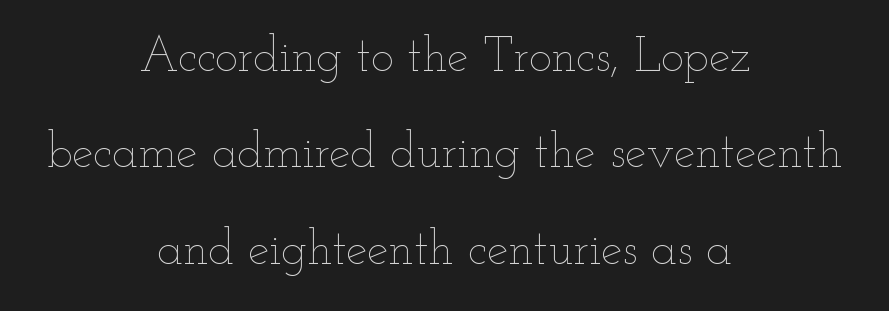
The image shows 48 px thin, wide type, upright; set centered, loose line spacing (2.01x), normal letter spacing, not underlined; low stroke contrast and a small x-height.
